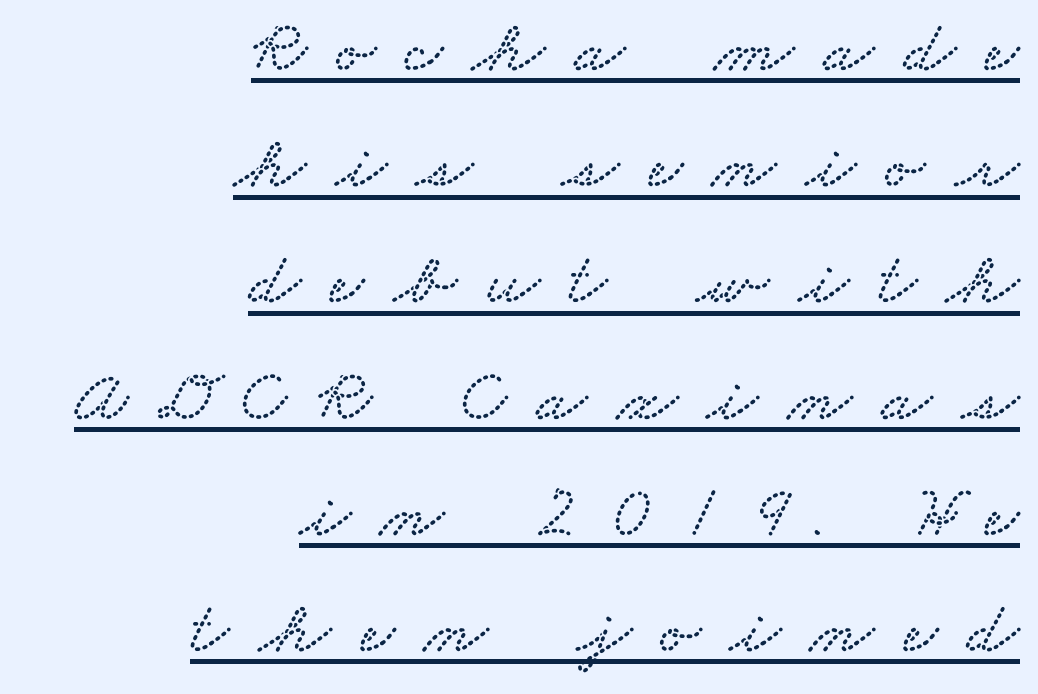
{"serif": "yes", "width": "wide", "stroke_contrast": "low", "x_height": "small", "monospaced": "no", "underline": "yes", "align": "right", "line_spacing": "normal", "line_spacing_ratio": 1.57, "letter_spacing": "wide", "letter_spacing_em": 0.4, "glyph_px": 74}
